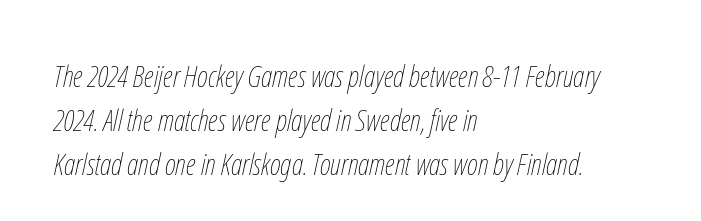
{"italic": "yes", "lean": "right", "slant_degrees": 12, "bold": "no", "weight": "thin", "width": "condensed", "stroke_contrast": "low", "x_height": "medium", "monospaced": "no", "underline": "no", "align": "left", "line_spacing": "normal", "line_spacing_ratio": 1.46, "letter_spacing": "normal", "letter_spacing_em": 0.0, "glyph_px": 30}
